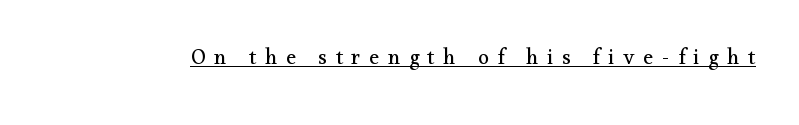
The image shows 22 px text type, upright; set unusually wide letter spacing (+0.4 em), underlined.
